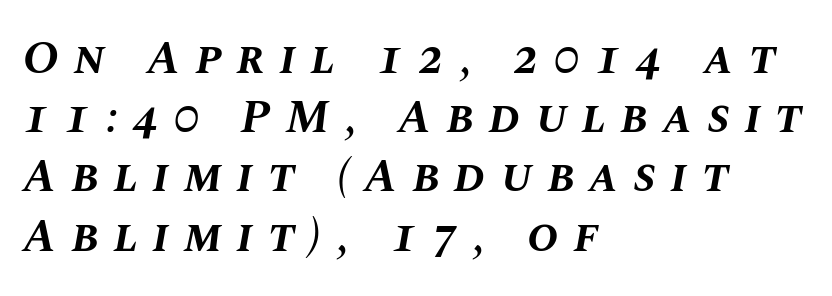
The image shows 47 px bold type, italic (leaning right); set left-aligned, normal line spacing (1.26x), unusually wide letter spacing (+0.32 em), not underlined; medium stroke contrast and a large x-height.
